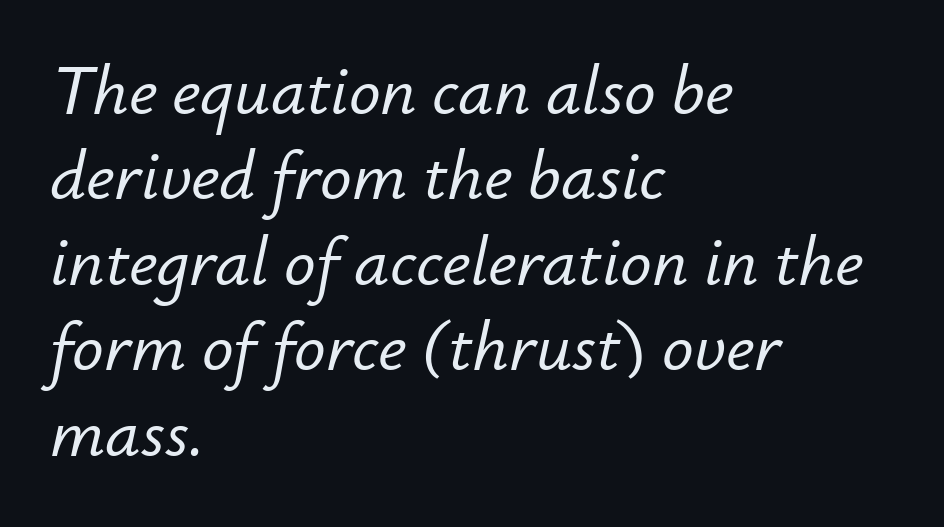
The image shows 70 px text type, italic (leaning right); set left-aligned, line spacing 1.22x, normal letter spacing, not underlined; low stroke contrast and a small x-height.
